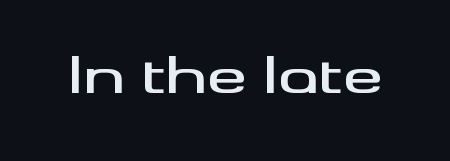
No italicization has been applied; the sample stays upright. Underlining? Definitely not there. The face used here is proportionally spaced, like ordinary book or web type. This rendering leaves character spacing at its baseline value.
